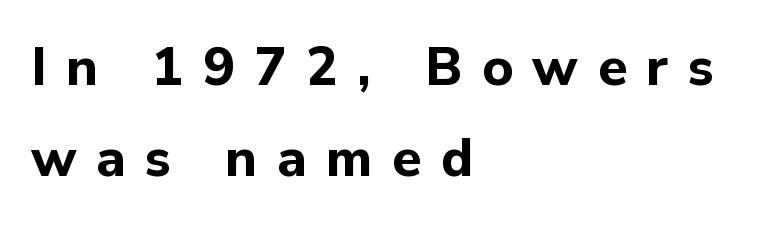
The image shows 53 px bold sans-serif type, upright; set left-aligned, line spacing 1.72x, unusually wide letter spacing (+0.37 em), not underlined; low stroke contrast and a medium x-height.
